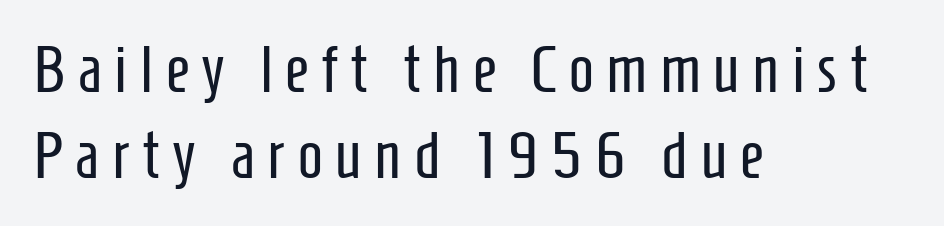
Where is the straight margin? On the left. No feet cap the strokes, marking this as sans-serif type. This is the regular roman posture of the typeface. No letter is thick-stroked: the sample isn't bold. Here the designer chose a conventional face with non-uniform glyph widths. The space beneath each line is pristine and unruled.
